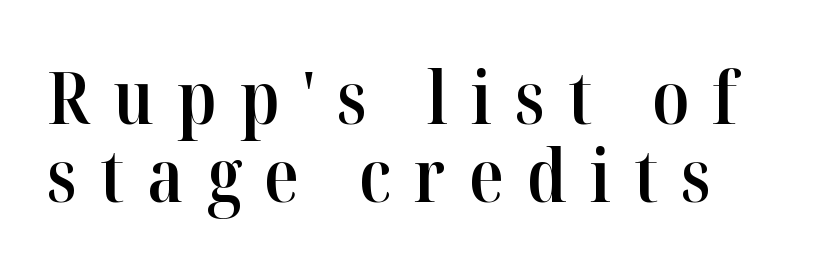
Q: Is the text bold? A: Semi-bold.
Q: Is the text italic (slanted)? A: No, it is upright.
Q: Is the typeface a serif or a sans-serif typeface? A: Serif.
Q: Is the text underlined? A: No.
Q: How is the paragraph aligned? A: Left-aligned.
Q: Is the spacing between letters normal or unusually wide? A: Unusually wide.
Q: Is the spacing between lines tight, normal or loose? A: Tight.
Q: Width (condensed, normal, or wide)? A: Normal.
Q: Stroke contrast? A: High.
Q: x-height? A: Medium.
Q: Monospaced? A: No.
